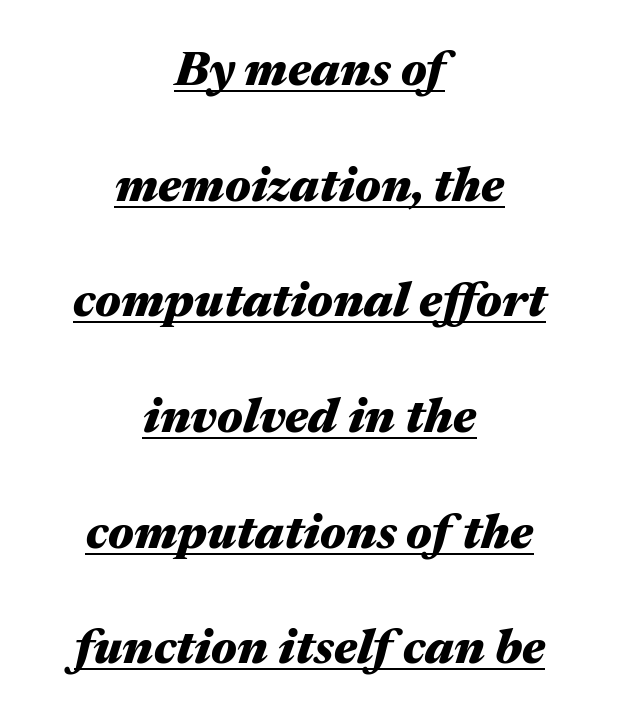
{"italic": "yes", "lean": "right", "slant_degrees": 17, "bold": "yes", "weight": "heavy", "width": "wide", "stroke_contrast": "medium", "x_height": "medium", "monospaced": "no", "underline": "yes", "align": "center", "line_spacing": "loose", "line_spacing_ratio": 2.41, "letter_spacing": "normal", "letter_spacing_em": 0.0, "glyph_px": 48}
